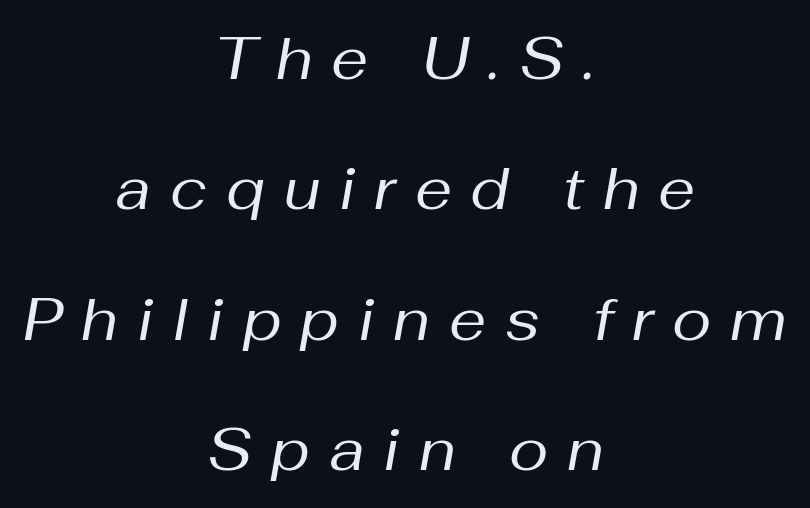
Layout note: lines centered. Clear beneath every line of the passage. How are the letters spaced? Widely, with obvious added tracking. The whole block is typeset with a tilt.
